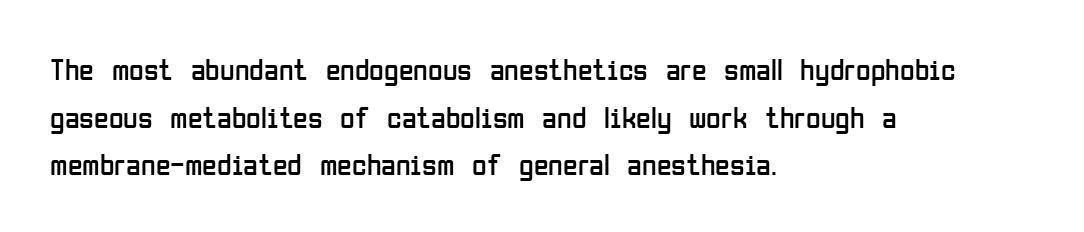
Q: Is the text bold? A: No.
Q: Is the text italic (slanted)? A: No, it is upright.
Q: Is the typeface a serif or a sans-serif typeface? A: Sans-serif.
Q: Is the text underlined? A: No.
Q: How is the paragraph aligned? A: Left-aligned.
Q: Is the spacing between letters normal or unusually wide? A: Normal.
Q: Is the spacing between lines tight, normal or loose? A: Normal.
Q: Width (condensed, normal, or wide)? A: Condensed.
Q: Stroke contrast? A: Low.
Q: x-height? A: Medium.
Q: Monospaced? A: No.
